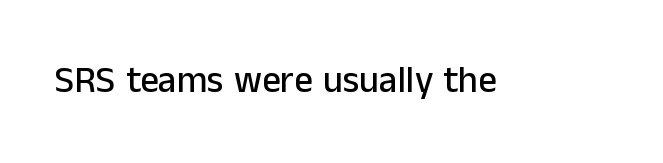
The image shows 37 px sans-serif type, upright; set normal letter spacing, not underlined; low stroke contrast and a medium x-height.
